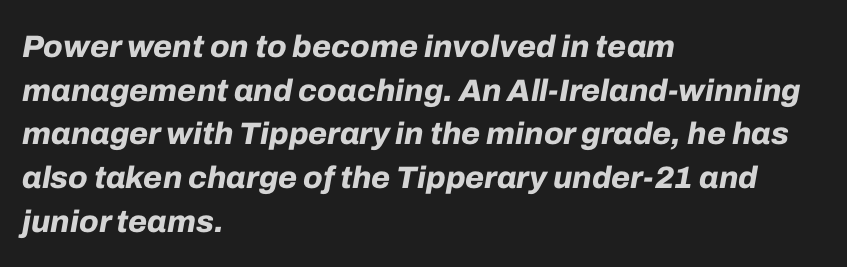
The image shows 31 px bold type, italic (leaning right); set left-aligned, normal line spacing (1.41x), normal letter spacing, not underlined; low stroke contrast and a medium x-height.
